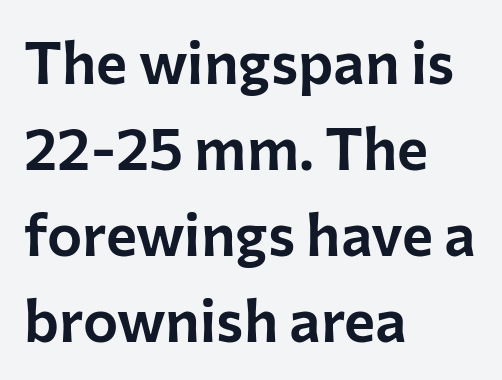
Q: Is the text italic (slanted)? A: No, it is upright.
Q: Is the typeface a serif or a sans-serif typeface? A: Sans-serif.
Q: Is the text underlined? A: No.
Q: How is the paragraph aligned? A: Left-aligned.
Q: Is the spacing between letters normal or unusually wide? A: Normal.
Q: Is the spacing between lines tight, normal or loose? A: Normal.
Q: Width (condensed, normal, or wide)? A: Normal.
Q: Stroke contrast? A: Low.
Q: x-height? A: Medium.
Q: Monospaced? A: No.
